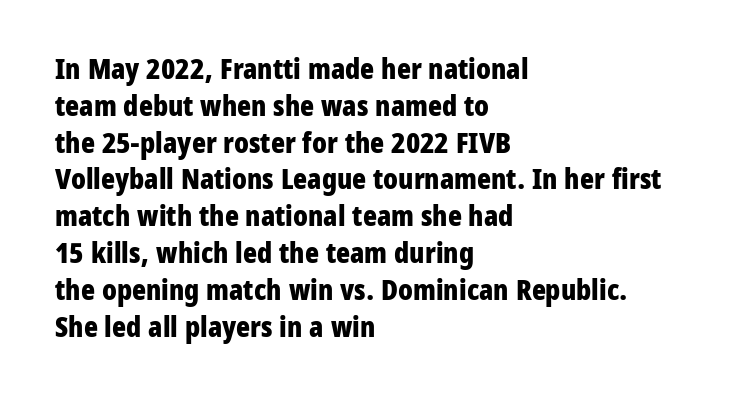
{"serif": "no", "italic": "no", "bold": "yes", "weight": "bold", "width": "condensed", "stroke_contrast": "low", "x_height": "medium", "monospaced": "no", "underline": "no", "align": "left", "line_spacing": "normal", "line_spacing_ratio": 1.27, "letter_spacing": "normal", "letter_spacing_em": 0.0, "glyph_px": 29}
